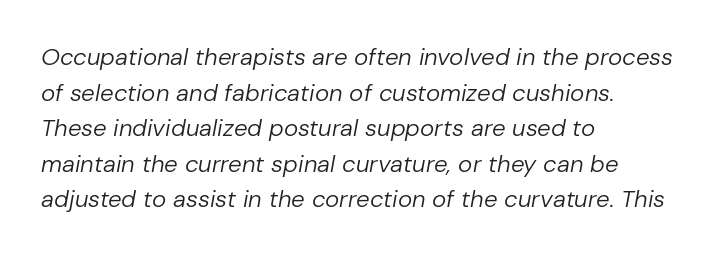
The image shows 24 px text type, italic (leaning right); set left-aligned, normal line spacing (1.48x), normal letter spacing, not underlined.
